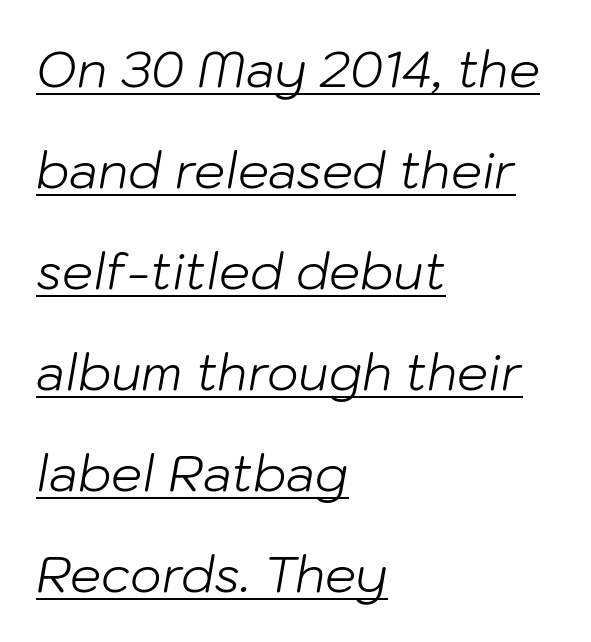
{"italic": "yes", "lean": "right", "slant_degrees": 10, "bold": "no", "weight": "light", "width": "normal", "stroke_contrast": "low", "x_height": "medium", "monospaced": "no", "underline": "yes", "align": "left", "line_spacing": "loose", "line_spacing_ratio": 2.06, "letter_spacing": "normal", "letter_spacing_em": 0.0, "glyph_px": 49}
